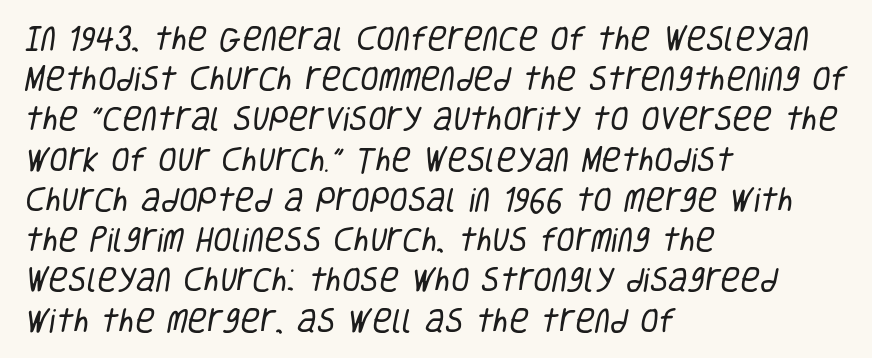
The vertical gap from one line to the next is medium. This rendering leaves character spacing at its baseline value. Just letters on the line, the space beneath them empty. Reading down the block, your eye returns to a fixed left position each line. Is this a heavy cut? Hardly; it is regular or lighter.
